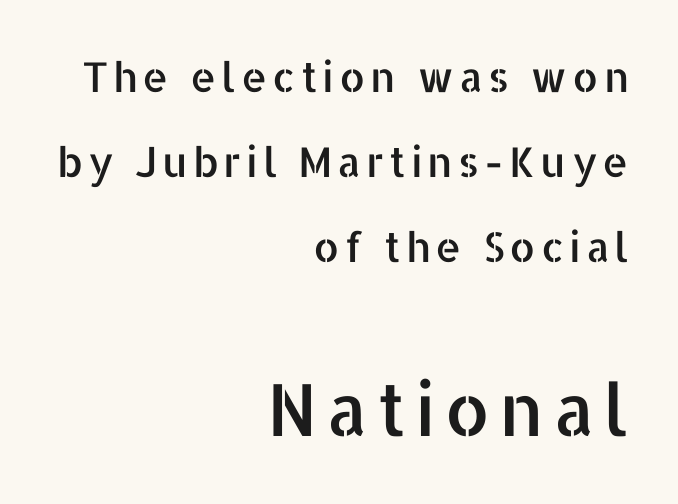
The image shows 72 px sans-serif type, upright; set right-aligned, loose line spacing (2.07x), not underlined; the second (bottom) block is 1.76x larger; low stroke contrast and a medium x-height.
